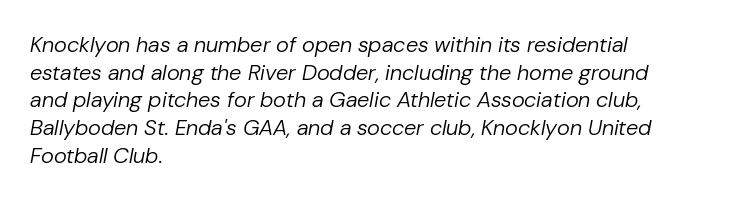
Descenders are the only things crossing below the line. Every row of glyphs begins at an identical x-position on the left. The letterforms sit at book weight or below. The tracking reads as untouched default to a designer's eye. In terms of leading, this rendering sits right in the middle.
